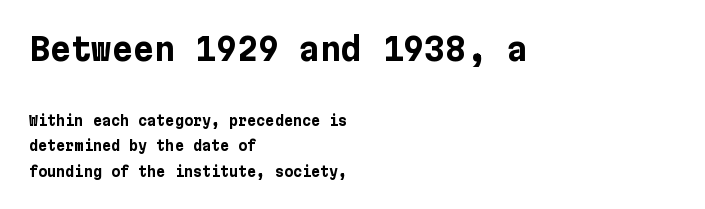
Q: Is the text bold? A: Yes.
Q: Is the text italic (slanted)? A: No, it is upright.
Q: Is the typeface a serif or a sans-serif typeface? A: Sans-serif.
Q: Is the text underlined? A: No.
Q: How is the paragraph aligned? A: Left-aligned.
Q: Is the spacing between letters normal or unusually wide? A: Normal.
Q: Which block of text is set in a larger size, the first (top) or the second (bottom)? A: The first (top) one.
Q: Width (condensed, normal, or wide)? A: Normal.
Q: Stroke contrast? A: Low.
Q: x-height? A: Medium.
